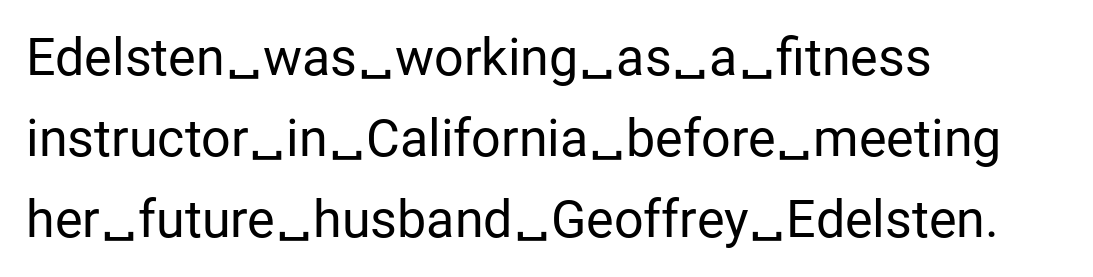
Q: Is the text bold? A: No.
Q: Is the text italic (slanted)? A: No, it is upright.
Q: Is the typeface a serif or a sans-serif typeface? A: Sans-serif.
Q: Is the text underlined? A: No.
Q: How is the paragraph aligned? A: Left-aligned.
Q: Is the spacing between letters normal or unusually wide? A: Normal.
Q: Is the spacing between lines tight, normal or loose? A: Normal.
Q: Width (condensed, normal, or wide)? A: Normal.
Q: Stroke contrast? A: Low.
Q: x-height? A: Medium.
Q: Monospaced? A: No.
